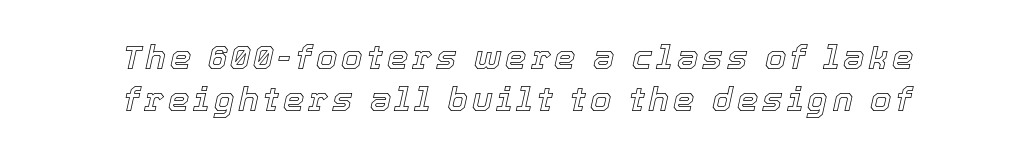
The image shows 34 px text type, italic (leaning right); set centered, normal line spacing (1.25x), not underlined; a medium x-height.
